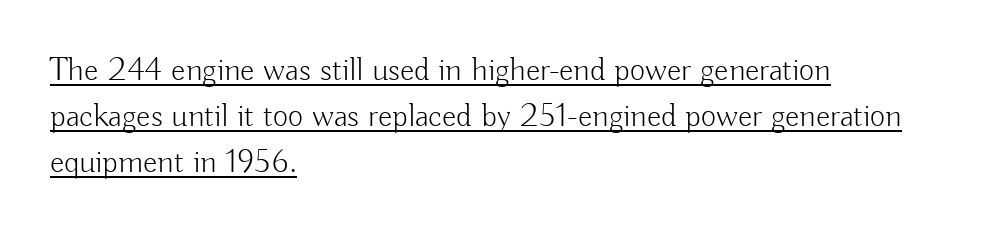
{"serif": "no", "italic": "no", "bold": "no", "weight": "light", "width": "normal", "stroke_contrast": "low", "x_height": "small", "monospaced": "no", "underline": "yes", "align": "left", "line_spacing": "normal", "line_spacing_ratio": 1.4, "letter_spacing": "normal", "letter_spacing_em": 0.0, "glyph_px": 33}
